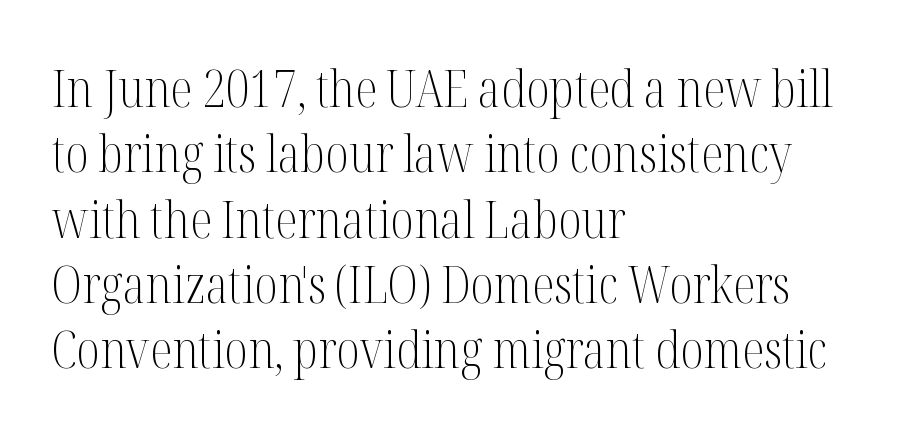
The image shows 51 px light, condensed serif type, upright; set left-aligned, normal line spacing (1.28x), normal letter spacing, not underlined; medium stroke contrast and a medium x-height.
